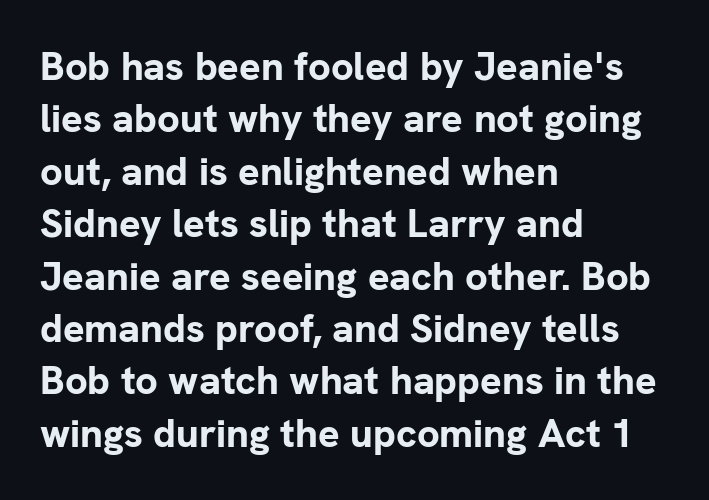
The image shows 40 px bold sans-serif type, upright; set left-aligned, normal line spacing (1.31x), normal letter spacing, not underlined; low stroke contrast and a medium x-height.
